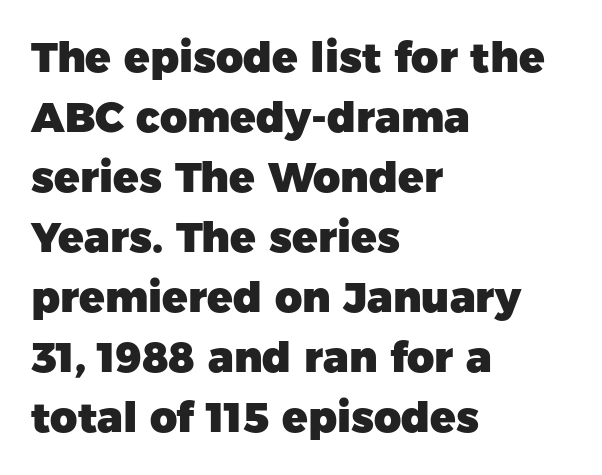
Q: Is the text bold? A: Yes.
Q: Is the text italic (slanted)? A: No, it is upright.
Q: Is the typeface a serif or a sans-serif typeface? A: Sans-serif.
Q: Is the text underlined? A: No.
Q: How is the paragraph aligned? A: Left-aligned.
Q: Is the spacing between letters normal or unusually wide? A: Normal.
Q: Is the spacing between lines tight, normal or loose? A: Normal.
Q: Width (condensed, normal, or wide)? A: Normal.
Q: Stroke contrast? A: Low.
Q: x-height? A: Medium.
Q: Monospaced? A: No.
